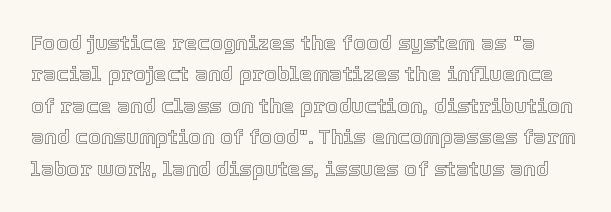
{"italic": "no", "underline": "no", "line_spacing": "normal", "line_spacing_ratio": 1.5, "letter_spacing": "normal", "letter_spacing_em": 0.0, "glyph_px": 21}
